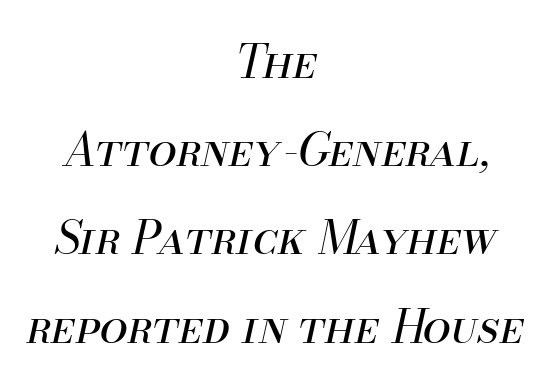
Is the block centered? Yes — each line is placed symmetrically about the middle. Is this a heavy cut? Hardly; it is regular or lighter. The text carries the slant typical of an italic or oblique font. Honestly, there is no underline to notice here at all.
